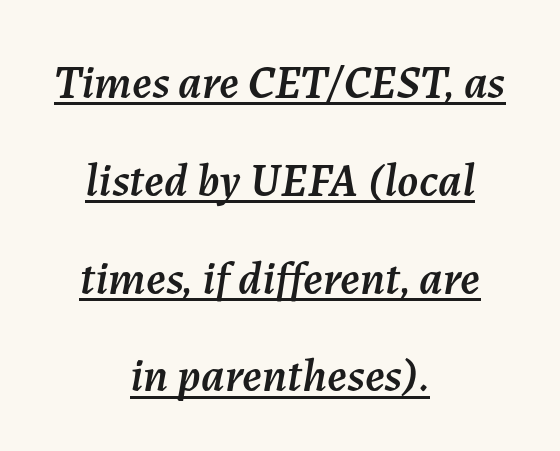
The image shows 47 px text type, italic (leaning right); set centered, loose line spacing (2.08x), normal letter spacing, underlined; medium stroke contrast and a medium x-height.
